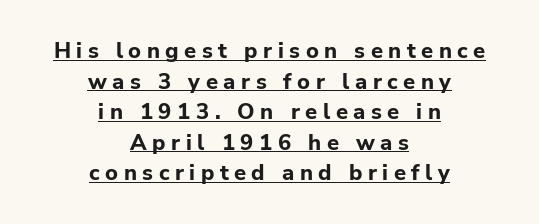
The image shows 22 px bold type, upright; set centered, normal line spacing (1.39x), unusually wide letter spacing (+0.25 em), underlined.
